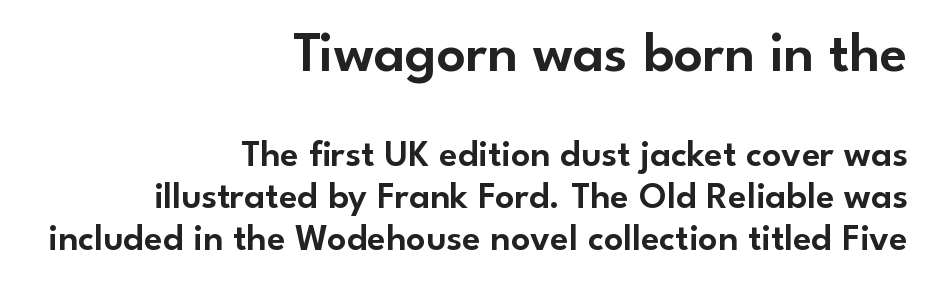
{"serif": "no", "italic": "no", "width": "normal", "stroke_contrast": "low", "x_height": "small", "monospaced": "no", "underline": "no", "align": "right", "line_spacing": "tight", "line_spacing_ratio": 1.1, "letter_spacing": "normal", "letter_spacing_em": 0.0, "larger_block": "first", "size_ratio": 1.5, "glyph_px": 57}
